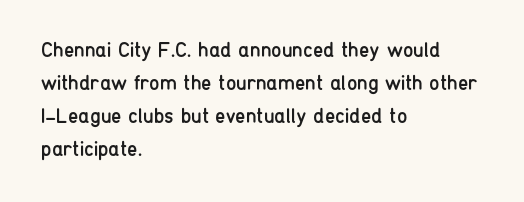
The image shows 21 px text type, upright; set left-aligned, normal line spacing (1.57x), normal letter spacing, not underlined.
